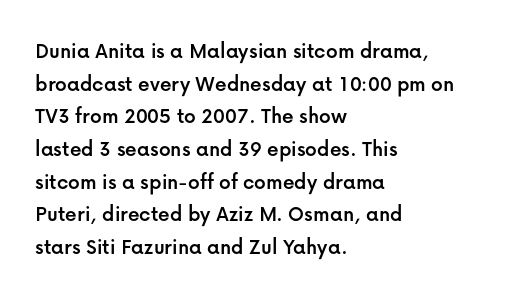
{"italic": "no", "underline": "no", "align": "left", "line_spacing": "normal", "line_spacing_ratio": 1.42, "letter_spacing": "normal", "letter_spacing_em": 0.0, "glyph_px": 23}
